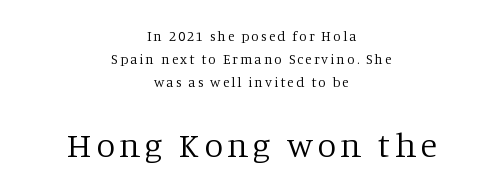
{"serif": "yes", "italic": "no", "bold": "no", "weight": "regular", "width": "normal", "stroke_contrast": "low", "x_height": "large", "monospaced": "no", "underline": "no", "align": "center", "line_spacing": "normal", "line_spacing_ratio": 1.64, "larger_block": "second", "size_ratio": 2.43, "glyph_px": 34}
